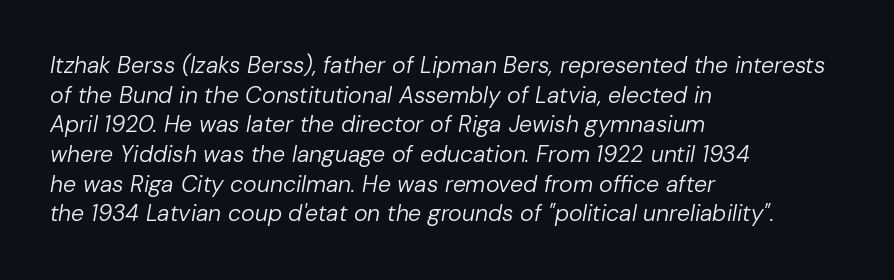
{"italic": "yes", "lean": "right", "slant_degrees": 10, "bold": "no", "underline": "no", "align": "left", "line_spacing": "normal", "line_spacing_ratio": 1.29, "letter_spacing": "normal", "letter_spacing_em": 0.0, "glyph_px": 23}
